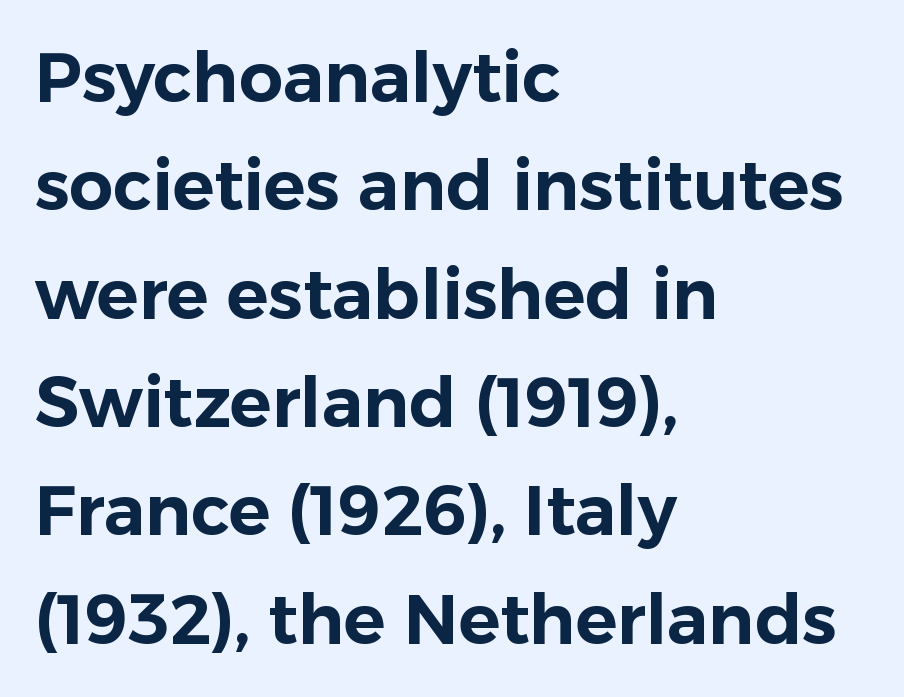
The image shows 69 px sans-serif type, upright; set left-aligned, normal line spacing (1.57x), normal letter spacing, not underlined; low stroke contrast and a medium x-height.
